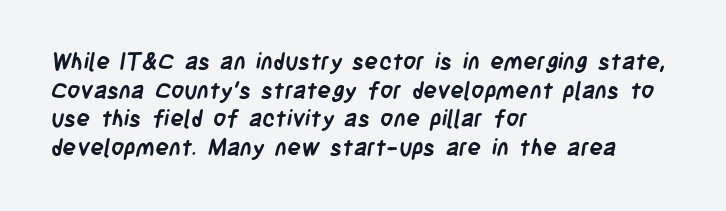
{"bold": "yes", "underline": "no", "align": "left", "line_spacing": "normal", "line_spacing_ratio": 1.25, "letter_spacing": "normal", "letter_spacing_em": 0.0, "glyph_px": 23}
